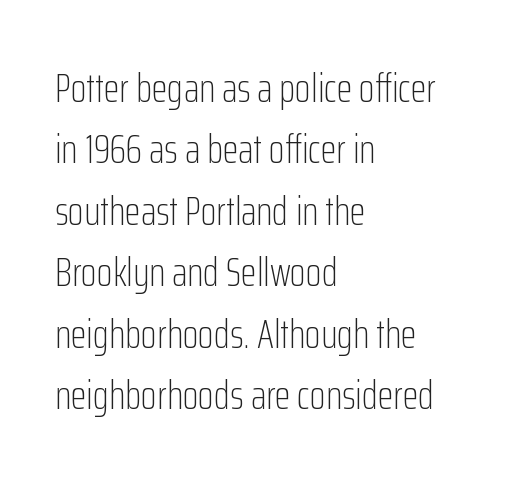
{"serif": "no", "italic": "no", "bold": "no", "weight": "light", "width": "condensed", "stroke_contrast": "low", "x_height": "medium", "monospaced": "no", "underline": "no", "align": "left", "line_spacing": "normal", "line_spacing_ratio": 1.5, "letter_spacing": "normal", "letter_spacing_em": 0.0, "glyph_px": 41}
